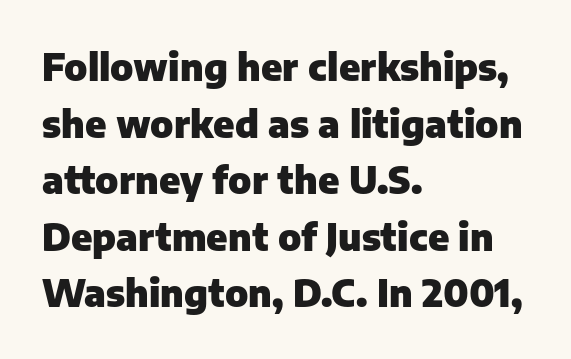
Short and long lines alike share a common starting point at left. The type sits square on the baseline with zero lean. The font is running at its bold setting. A bare baseline throughout the passage. These lines are rendered in a variable-pitch font. The rows are spaced the way most documents space them.
